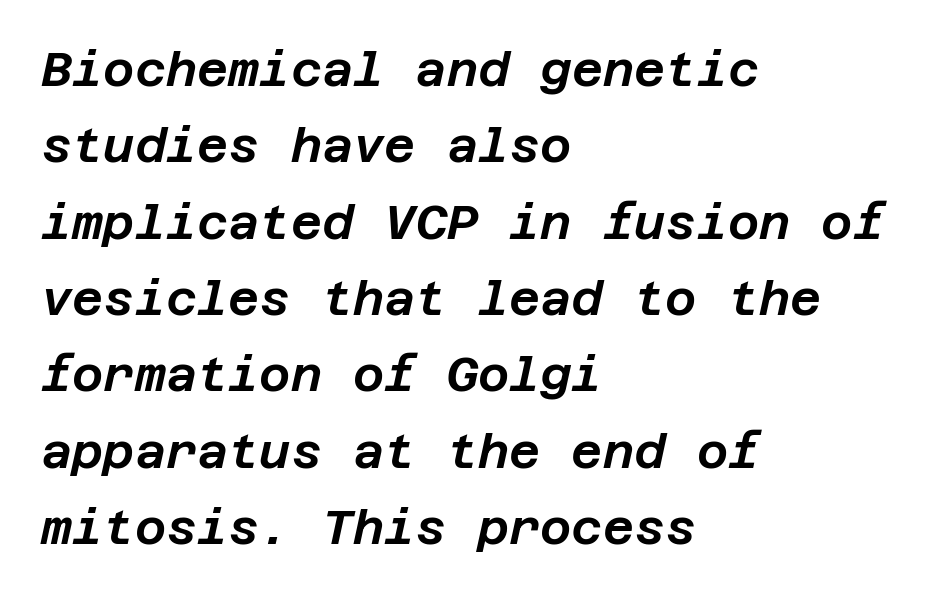
Letters rest on an invisible, unmarked baseline. Leading matches the norm, producing a regular column. Slanted lettering throughout. A classic flush-left, rag-right setting is used for this passage. Nothing unusual about the tracking: characters are spaced as the font intends.
